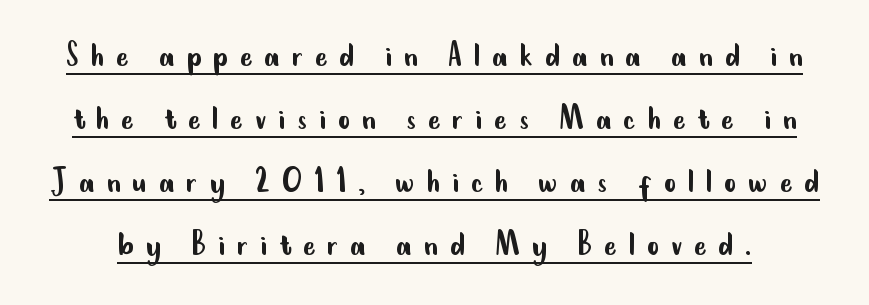
On a weight scale, this lands at 450 or below. Does a line run under the words? Yes, clearly. Looks like regular typesetting: each glyph gets only the width it needs. In terms of posture, this sample is upright. Whoever set this chose a conventional vertical rhythm.
